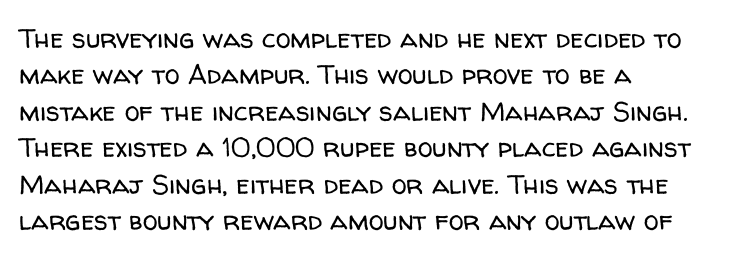
The image shows 27 px text type, upright; set left-aligned, normal line spacing (1.35x), normal letter spacing, not underlined.
